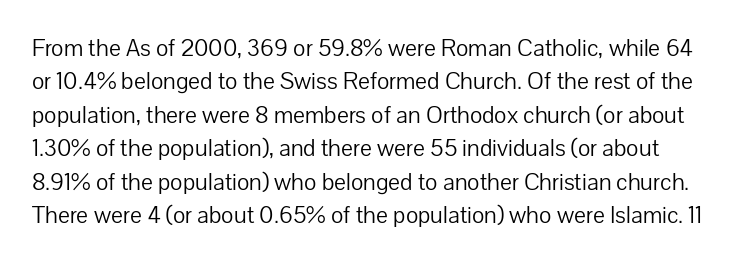
The image shows 25 px text type, upright; set normal line spacing (1.34x), normal letter spacing, not underlined.
